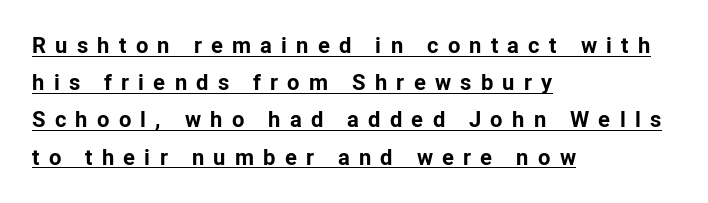
Q: Is the text bold? A: Yes.
Q: Is the text italic (slanted)? A: No, it is upright.
Q: Is the text underlined? A: Yes.
Q: How is the paragraph aligned? A: Left-aligned.
Q: Is the spacing between letters normal or unusually wide? A: Unusually wide.
Q: Is the spacing between lines tight, normal or loose? A: Normal.
